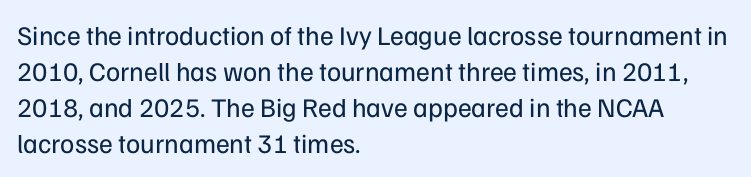
{"italic": "no", "bold": "no", "underline": "no", "align": "left", "line_spacing": "normal", "line_spacing_ratio": 1.33, "letter_spacing": "normal", "letter_spacing_em": 0.0, "glyph_px": 27}
